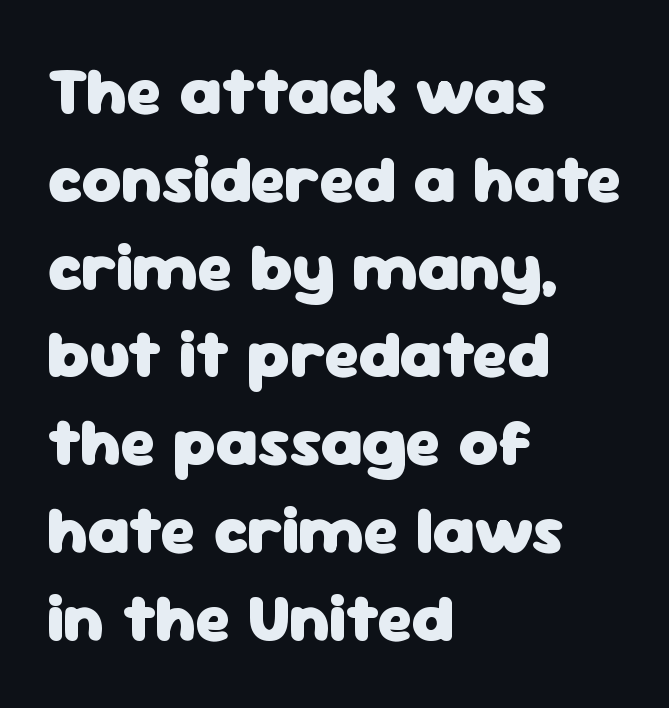
Has an underline been added? It has not. Which margin do the lines hug? The left one — the right edge is uneven. Baseline-to-baseline distance is the conventional proportion of letter height. The passage shown is typed in a proportional face where columns would drift. Check where the strokes stop: nothing finishes them off — pure sans.
